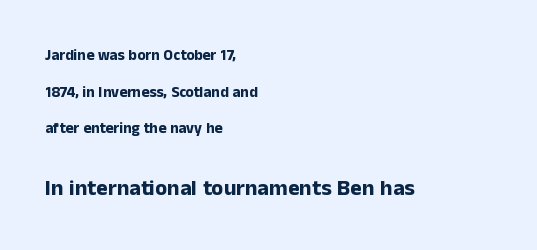
Q: Is the text bold? A: Yes.
Q: Is the text italic (slanted)? A: No, it is upright.
Q: Is the text underlined? A: No.
Q: How is the paragraph aligned? A: Left-aligned.
Q: Is the spacing between letters normal or unusually wide? A: Normal.
Q: Is the spacing between lines tight, normal or loose? A: Loose.
Q: Which block of text is set in a larger size, the first (top) or the second (bottom)? A: The second (bottom) one.
